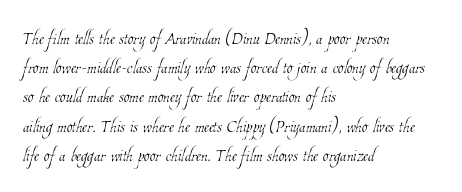
Q: Is the text bold? A: No.
Q: Is the text underlined? A: No.
Q: How is the paragraph aligned? A: Left-aligned.
Q: Is the spacing between letters normal or unusually wide? A: Normal.
Q: Is the spacing between lines tight, normal or loose? A: Normal.
